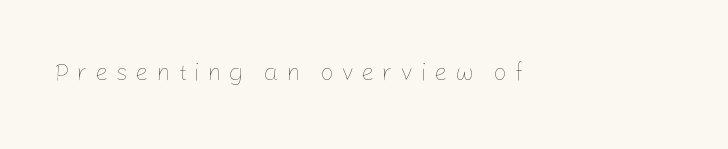
{"italic": "no", "bold": "no", "underline": "no", "letter_spacing": "wide", "letter_spacing_em": 0.3, "glyph_px": 24}
